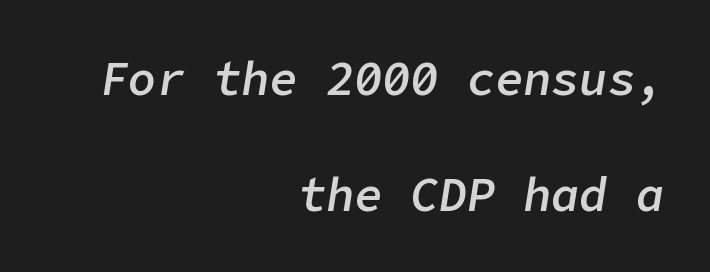
The image shows 47 px semibold type, italic (leaning right); set right-aligned, loose line spacing (2.46x), normal letter spacing, not underlined; low stroke contrast and a medium x-height.
